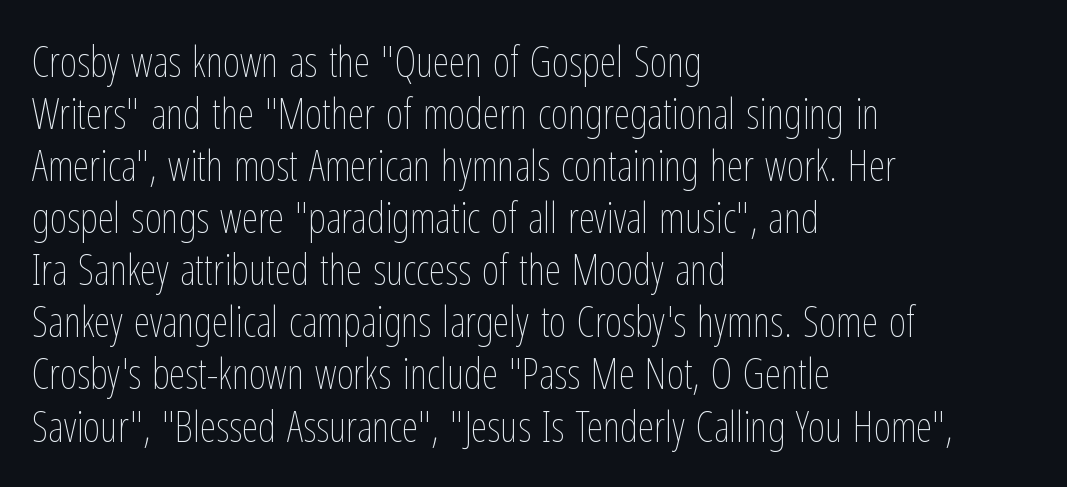
The image shows 42 px thin, condensed type, upright; set left-aligned, line spacing 1.24x, normal letter spacing, not underlined; low stroke contrast and a medium x-height.
